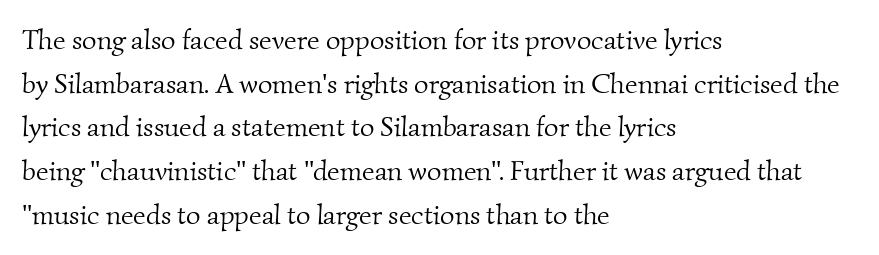
The image shows 28 px light serif type; set left-aligned, normal line spacing (1.56x), normal letter spacing, not underlined; medium stroke contrast and a small x-height.
